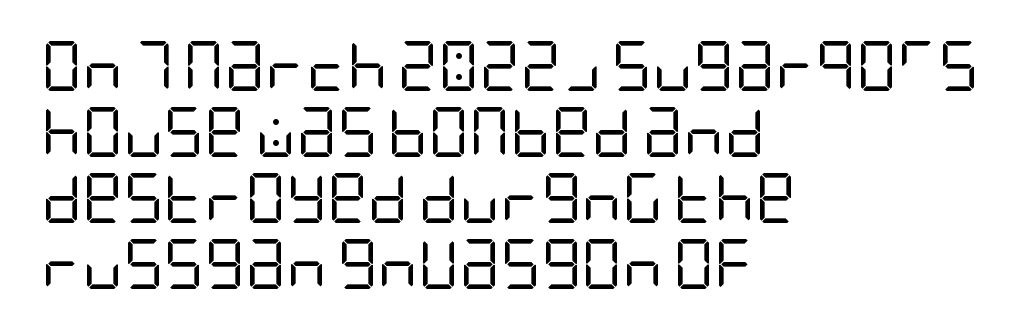
If you drew a line through each stem, it would be perfectly vertical. The setting favours the left margin, as ordinary paragraphs usually do. Underline: absent. A quiet, ordinary-to-light weight characterises the typeface. The font family rendered here belongs to the sans-serif group. Baseline-to-baseline distance is the conventional proportion of letter height.
